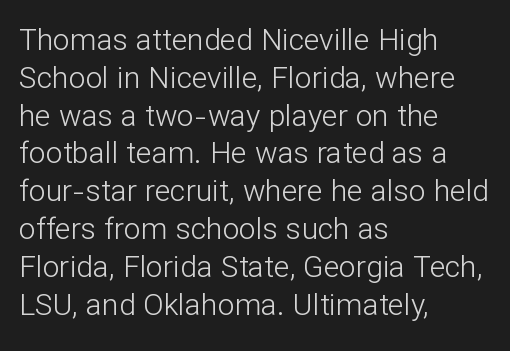
The foot of each line stays bare and open. Stroke thickness stays within the range of a standard reading face or lighter. Does the leading feel generous? No, just average. Here the designer chose a conventional face with non-uniform glyph widths.
